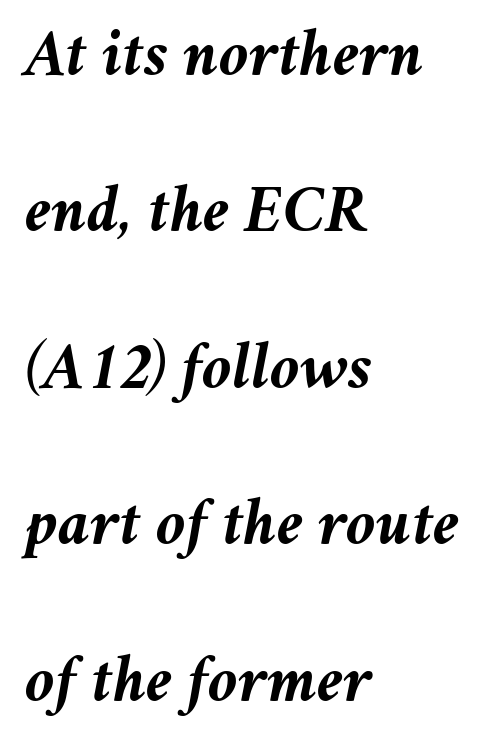
{"italic": "yes", "lean": "right", "slant_degrees": 11, "bold": "yes", "weight": "semibold", "width": "normal", "stroke_contrast": "medium", "x_height": "medium", "monospaced": "no", "underline": "no", "align": "left", "line_spacing": "loose", "line_spacing_ratio": 2.3, "letter_spacing": "normal", "letter_spacing_em": 0.0, "glyph_px": 68}
